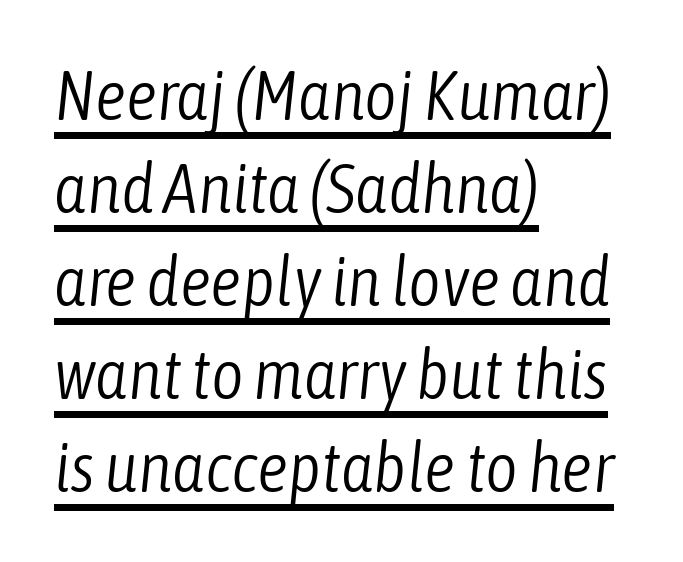
{"italic": "yes", "lean": "right", "slant_degrees": 6, "bold": "no", "weight": "light", "width": "condensed", "stroke_contrast": "low", "x_height": "medium", "monospaced": "no", "underline": "yes", "align": "left", "line_spacing": "normal", "line_spacing_ratio": 1.33, "letter_spacing": "normal", "letter_spacing_em": 0.0, "glyph_px": 70}
